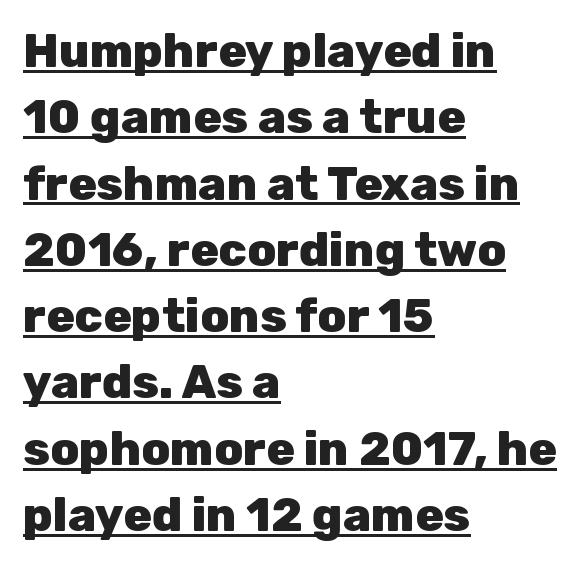
The image shows 47 px heavy sans-serif type, upright; set left-aligned, normal line spacing (1.41x), normal letter spacing, underlined; low stroke contrast and a medium x-height.
